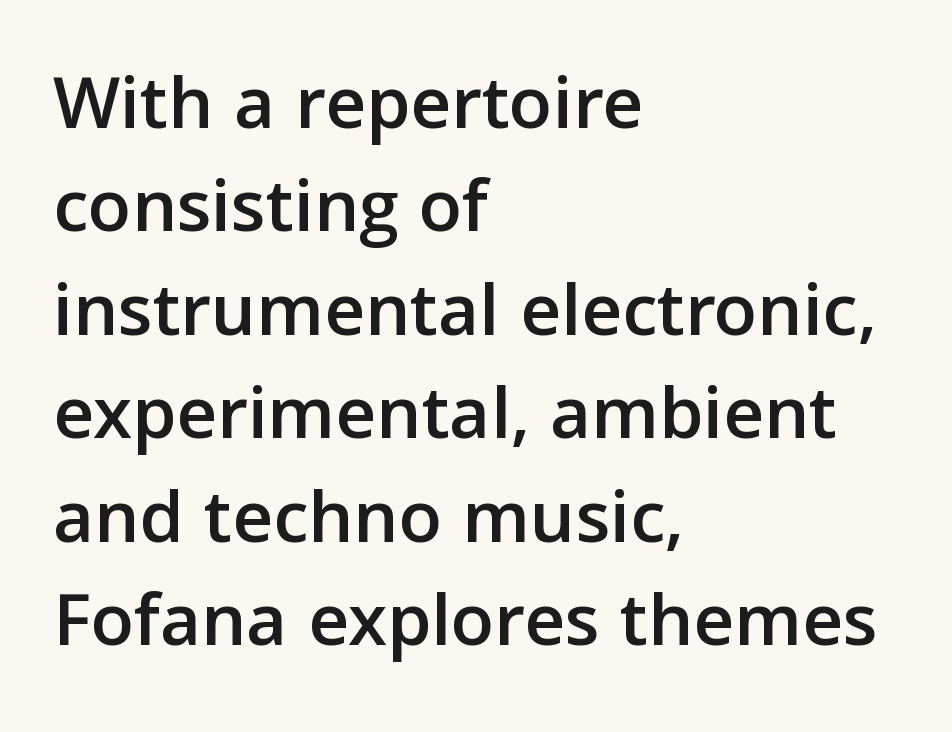
The lines are quadded left. Here the glyphs are tracked normally, forming tight word shapes. Does the type have serifs? No, each stem ends abruptly. Plain, unruled lines of type. Character widths vary here, with narrow letters taking less room than wide ones.
